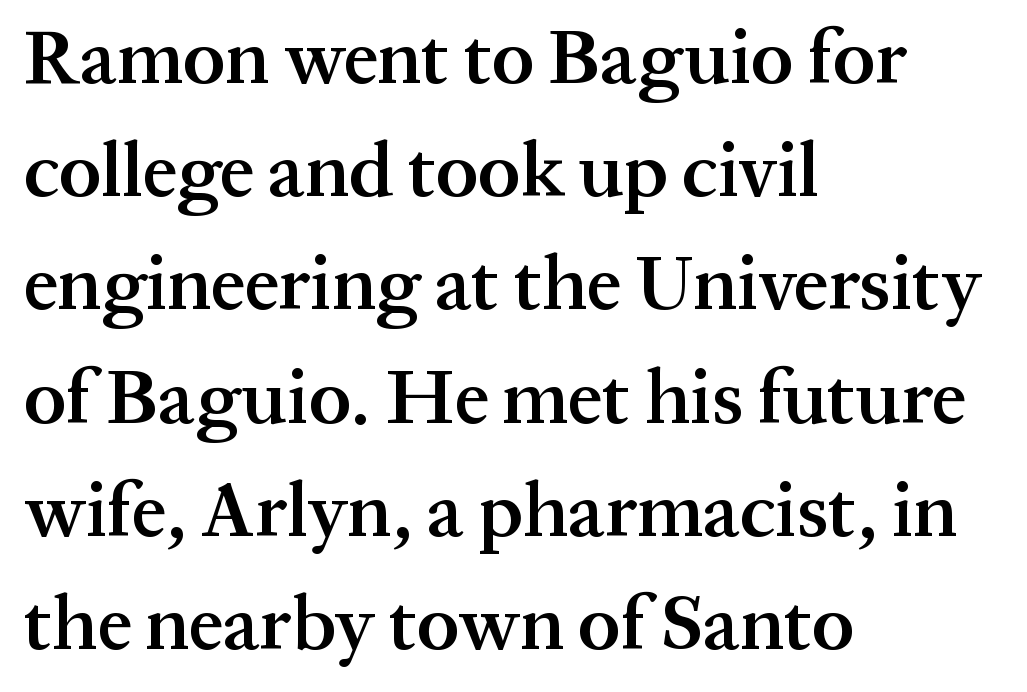
The image shows 77 px semibold serif type, upright; set left-aligned, normal line spacing (1.47x), normal letter spacing, not underlined; medium stroke contrast and a medium x-height.
